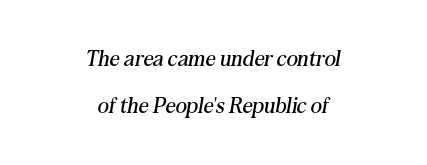
{"italic": "yes", "lean": "right", "slant_degrees": 10, "bold": "no", "underline": "no", "align": "center", "line_spacing": "loose", "line_spacing_ratio": 2.14, "letter_spacing": "normal", "letter_spacing_em": 0.0, "glyph_px": 22}
